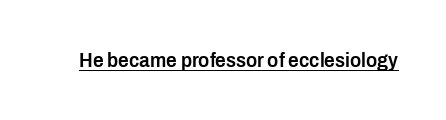
Upright lettering throughout. Nothing unusual about the tracking: characters are spaced as the font intends. This sample carries an underscore along the baseline area. How heavy is the stroke? Medium-heavy — a semibold, shy of bold.
